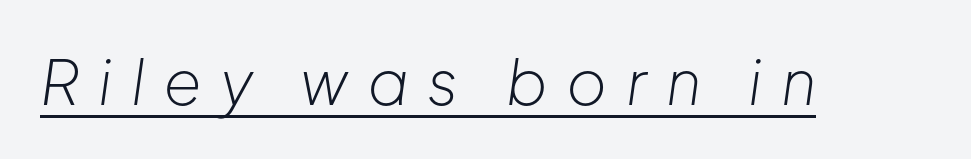
The image shows 62 px light type, italic (leaning right); set unusually wide letter spacing (+0.3 em), underlined; low stroke contrast and a medium x-height.
